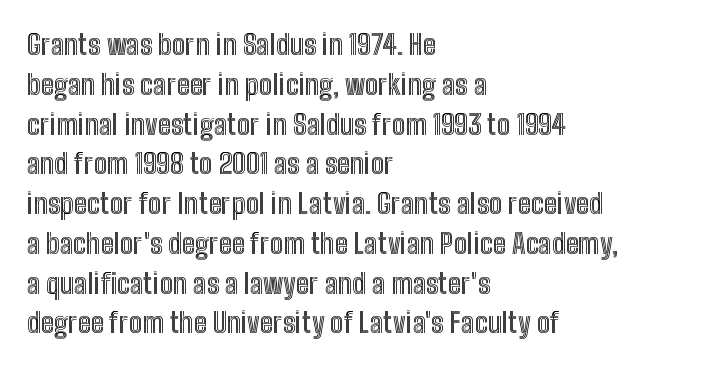
{"italic": "no", "width": "condensed", "x_height": "medium", "monospaced": "no", "underline": "no", "align": "left", "line_spacing": "normal", "line_spacing_ratio": 1.42, "letter_spacing": "normal", "letter_spacing_em": 0.0, "glyph_px": 28}
